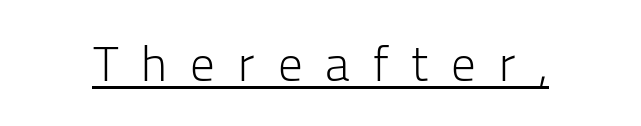
Characters follow at a spacing far wider than the type designer built in. The rendered words wear a rule along their underside. This sample has the flowing, uneven cadence of proportional lettering. The type sits square on the baseline with zero lean. No extra ink here — the face is not bold. Letterform terminals end flat and unadorned throughout the passage.
